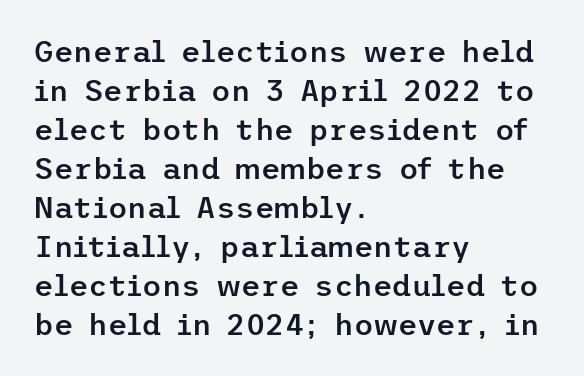
The image shows 30 px semibold sans-serif type, upright; set left-aligned, normal line spacing (1.3x), normal letter spacing, not underlined; low stroke contrast and a medium x-height.
